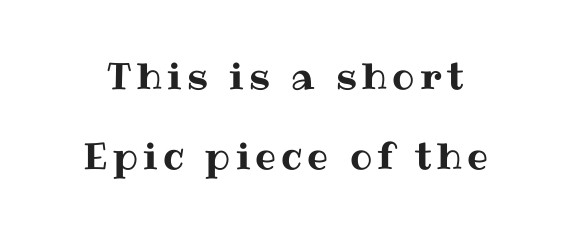
The image shows 37 px text type, upright; set loose line spacing (2.15x), not underlined; medium stroke contrast and a medium x-height.
